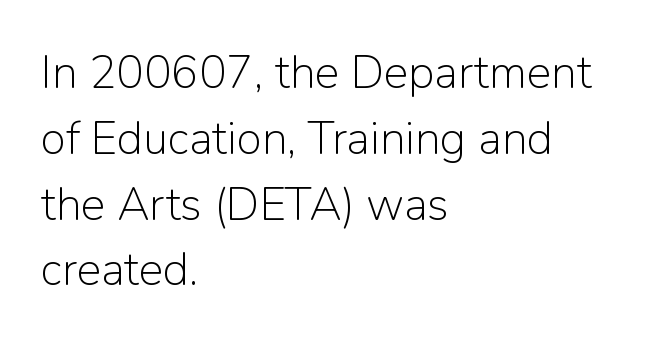
The image shows 46 px light sans-serif type, upright; set left-aligned, normal line spacing (1.43x), normal letter spacing, not underlined; low stroke contrast and a medium x-height.
